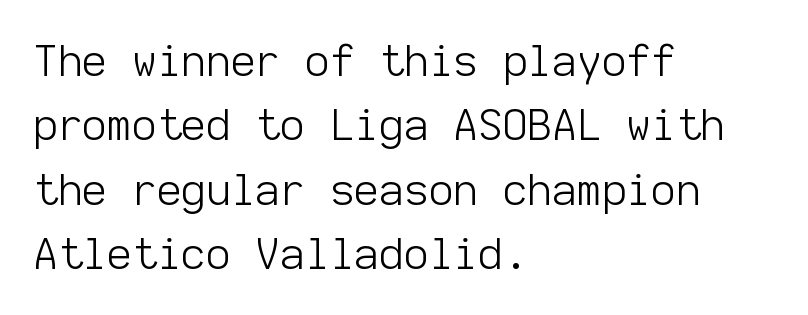
{"serif": "no", "italic": "no", "bold": "no", "weight": "light", "width": "normal", "stroke_contrast": "low", "x_height": "medium", "monospaced": "yes", "underline": "no", "align": "left", "line_spacing": "normal", "line_spacing_ratio": 1.5, "letter_spacing": "normal", "letter_spacing_em": 0.0, "glyph_px": 43}
